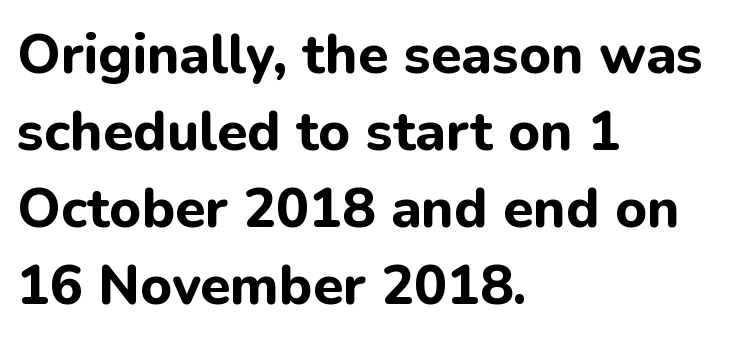
The image shows 55 px bold sans-serif type, upright; set left-aligned, normal line spacing (1.4x), normal letter spacing, not underlined; low stroke contrast and a medium x-height.
